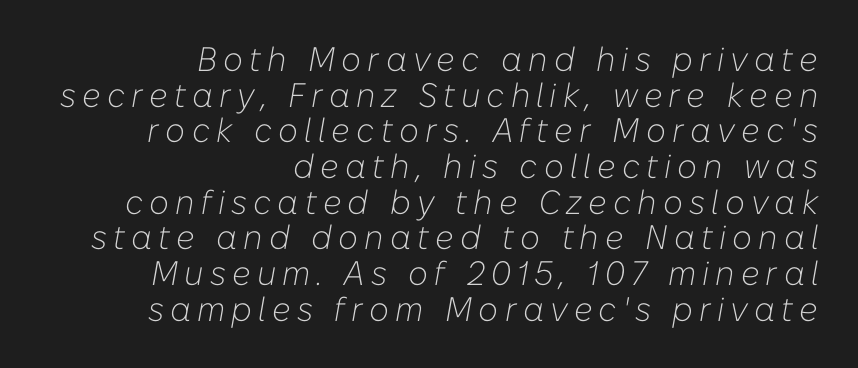
Spacing verdict: proportional, widths tailored to each character. Weight class: somewhere from thin through regular. Quick note: interline space is minimal. The space directly below the letters is spotless.
